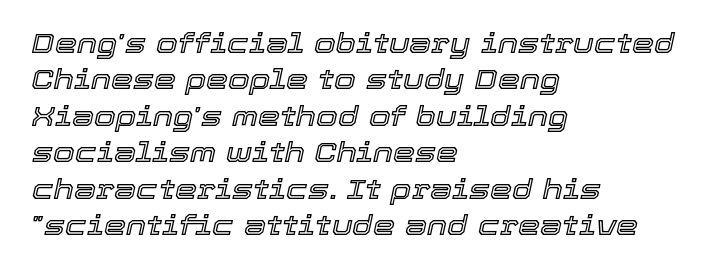
{"italic": "yes", "lean": "right", "slant_degrees": 12, "width": "normal", "x_height": "medium", "monospaced": "no", "underline": "no", "align": "left", "line_spacing": "normal", "line_spacing_ratio": 1.3, "letter_spacing": "normal", "letter_spacing_em": 0.0, "glyph_px": 28}
